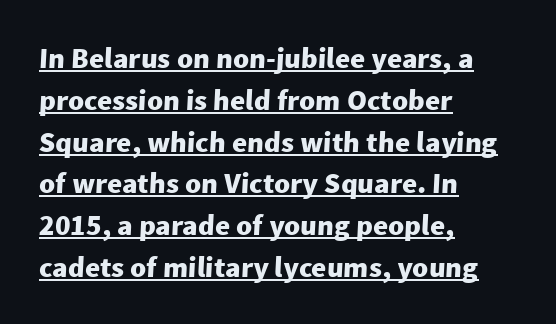
The letters carry no serifs — their stems end cleanly without finishing strokes. The text block is weighted toward the left margin, trailing off unevenly rightward. Glance below the letters and you will spot a drawn line. You'd pick this weight for a headline — it's a proper bold. Character widths vary here, with narrow letters taking less room than wide ones.
